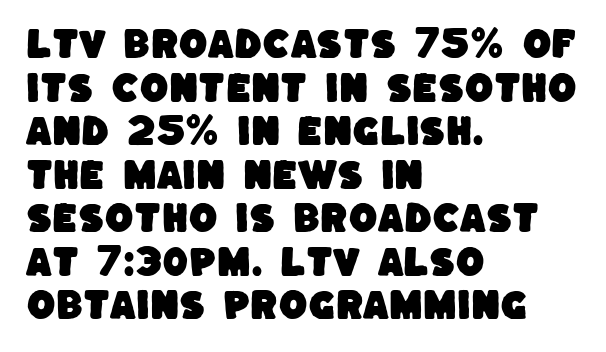
{"serif": "no", "width": "normal", "stroke_contrast": "low", "x_height": "large", "monospaced": "no", "underline": "no", "align": "left", "line_spacing": "normal", "line_spacing_ratio": 1.32, "letter_spacing": "normal", "letter_spacing_em": 0.0, "glyph_px": 33}
